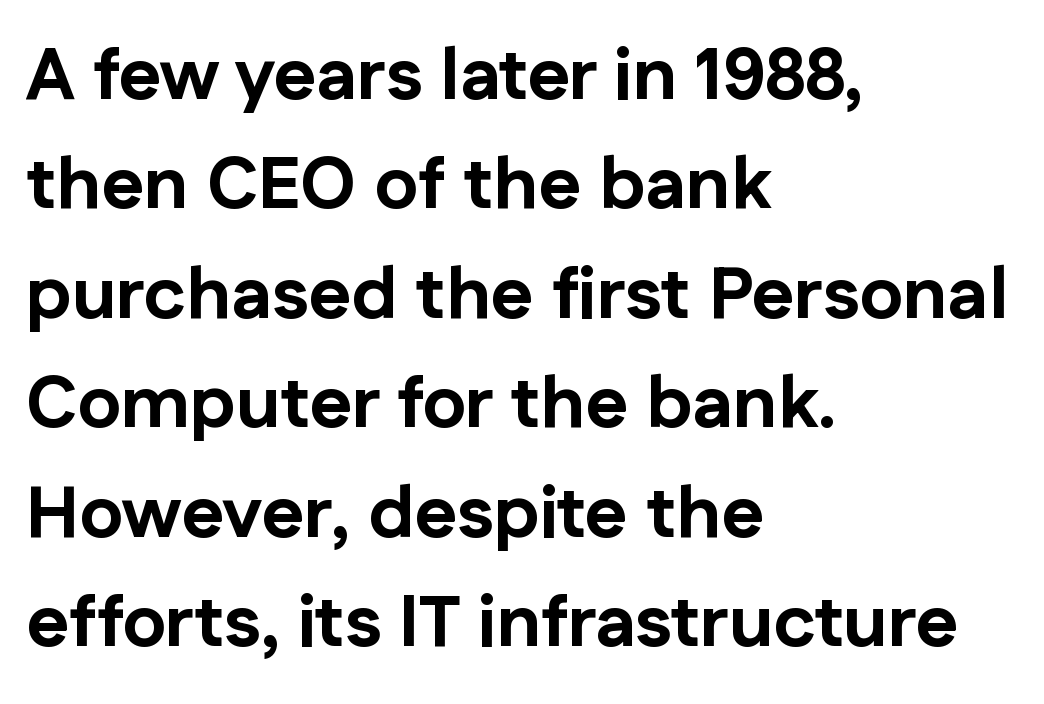
The compositor pushed each line to the left boundary. This sample keeps an unexceptional amount of space between lines. In terms of letterspacing, this is plain default setting. The letters advance in unequal steps, a hallmark of proportional type. The area under the type is left untouched. Each letter's strokes conclude bluntly, with no projecting serifs.
